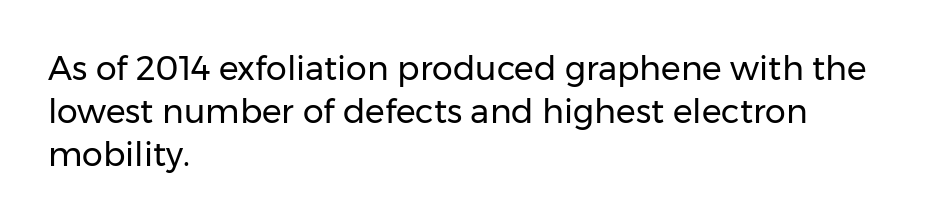
The image shows 33 px regular-weight sans-serif type, upright; set left-aligned, normal line spacing (1.31x), normal letter spacing, not underlined; low stroke contrast and a medium x-height.
